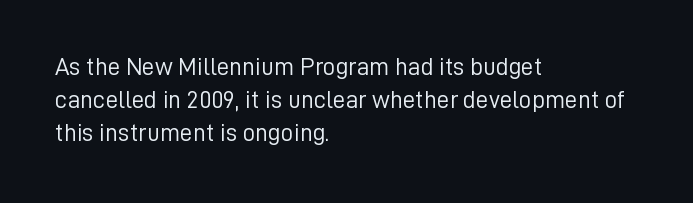
Q: Is the text bold? A: No.
Q: Is the text italic (slanted)? A: No, it is upright.
Q: Is the text underlined? A: No.
Q: How is the paragraph aligned? A: Left-aligned.
Q: Is the spacing between letters normal or unusually wide? A: Normal.
Q: Is the spacing between lines tight, normal or loose? A: Normal.
